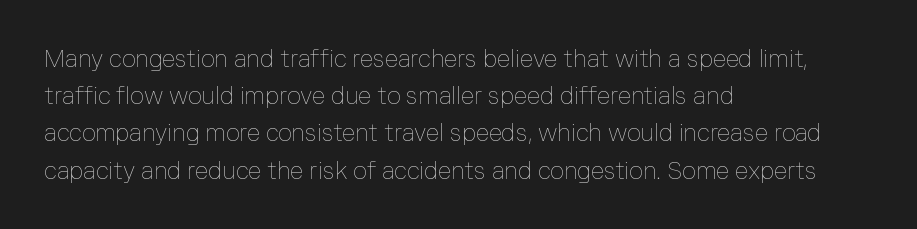
{"italic": "no", "bold": "no", "underline": "no", "align": "left", "line_spacing": "normal", "line_spacing_ratio": 1.55, "letter_spacing": "normal", "letter_spacing_em": 0.0, "glyph_px": 24}
